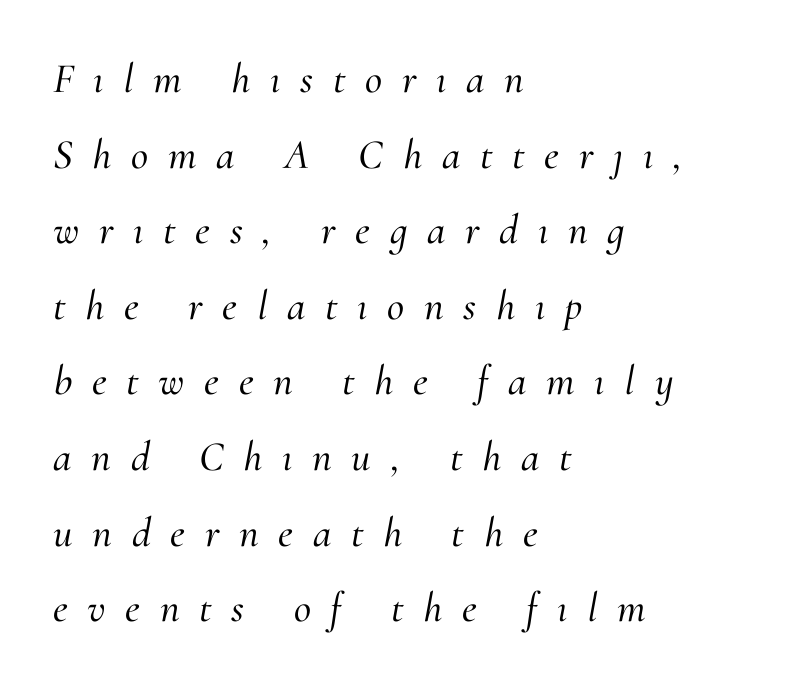
Q: Is the text italic (slanted)? A: Yes, it leans right by about 10 degrees.
Q: Is the typeface a serif or a sans-serif typeface? A: Serif.
Q: Is the text underlined? A: No.
Q: How is the paragraph aligned? A: Left-aligned.
Q: Is the spacing between letters normal or unusually wide? A: Unusually wide.
Q: Width (condensed, normal, or wide)? A: Normal.
Q: Stroke contrast? A: Medium.
Q: x-height? A: Small.
Q: Monospaced? A: No.
